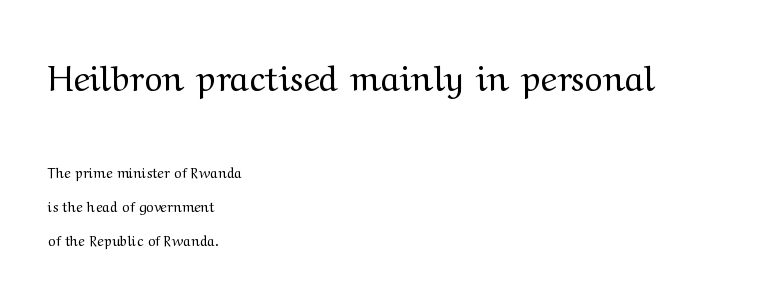
Q: Is the text bold? A: No.
Q: Is the text italic (slanted)? A: No, it is upright.
Q: Is the typeface a serif or a sans-serif typeface? A: Serif.
Q: Is the text underlined? A: No.
Q: How is the paragraph aligned? A: Left-aligned.
Q: Is the spacing between letters normal or unusually wide? A: Normal.
Q: Is the spacing between lines tight, normal or loose? A: Loose.
Q: Which block of text is set in a larger size, the first (top) or the second (bottom)? A: The first (top) one.
Q: Width (condensed, normal, or wide)? A: Wide.
Q: Stroke contrast? A: Medium.
Q: x-height? A: Medium.
Q: Monospaced? A: No.
